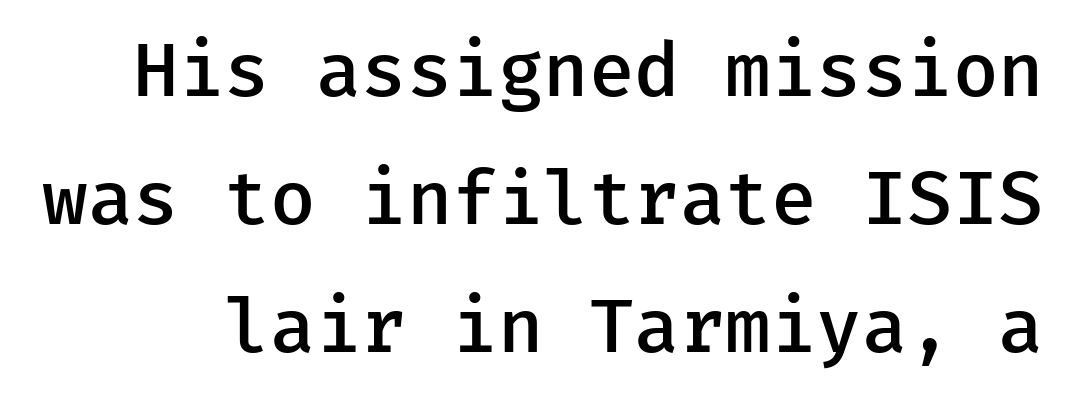
The image shows 74 px semibold sans-serif type, upright; set line spacing 1.73x, normal letter spacing, not underlined; low stroke contrast and a medium x-height.
